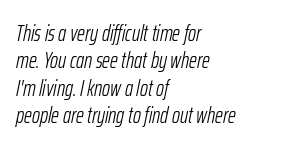
Q: Is the text bold? A: No.
Q: Is the text italic (slanted)? A: Yes, it leans right by about 12 degrees.
Q: Is the text underlined? A: No.
Q: How is the paragraph aligned? A: Left-aligned.
Q: Is the spacing between letters normal or unusually wide? A: Normal.
